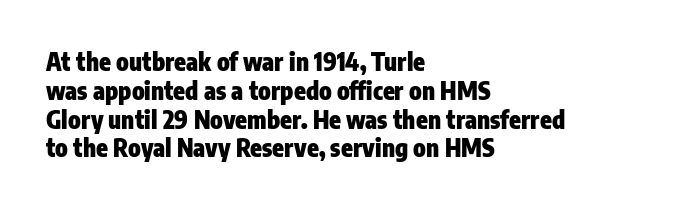
A classic flush-left, rag-right setting is used for this passage. Plenty of ink on the page — the face is bold. A typesetter would mark this as roman, not italic. In terms of letterspacing, this is plain default setting. The zone under the glyphs is completely vacant.
